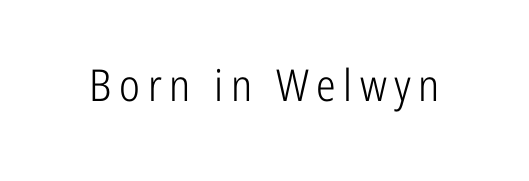
Letters rest on an invisible, unmarked baseline. Grotesque or geometric, the face here clearly has no serifs. Do the characters align in a grid? No, the font is proportional. Do the letters lean? They stand straight.
